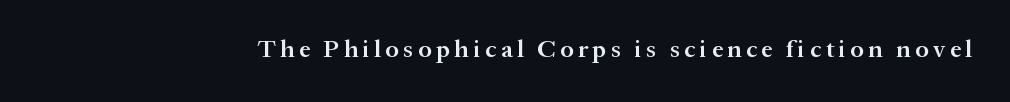
Q: Is the text bold? A: Semi-bold.
Q: Is the text italic (slanted)? A: No, it is upright.
Q: Is the text underlined? A: No.
